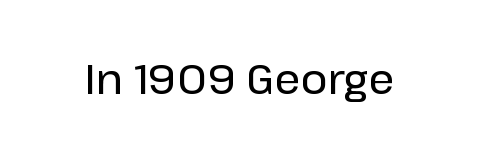
The image shows 41 px sans-serif type, upright; set normal letter spacing, not underlined; low stroke contrast and a medium x-height.
